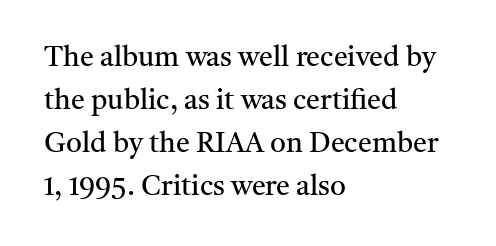
Q: Is the text bold? A: No.
Q: Is the text italic (slanted)? A: No, it is upright.
Q: Is the typeface a serif or a sans-serif typeface? A: Serif.
Q: Is the text underlined? A: No.
Q: How is the paragraph aligned? A: Left-aligned.
Q: Is the spacing between letters normal or unusually wide? A: Normal.
Q: Is the spacing between lines tight, normal or loose? A: Normal.
Q: Width (condensed, normal, or wide)? A: Normal.
Q: Stroke contrast? A: Medium.
Q: x-height? A: Medium.
Q: Monospaced? A: No.
